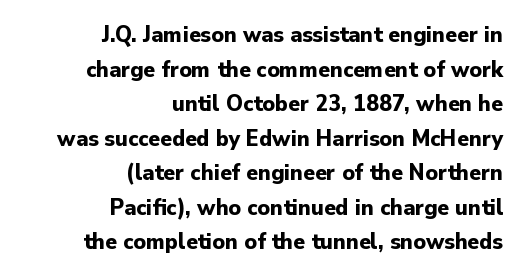
The image shows 24 px bold type, upright; set right-aligned, normal line spacing (1.44x), normal letter spacing, not underlined.
